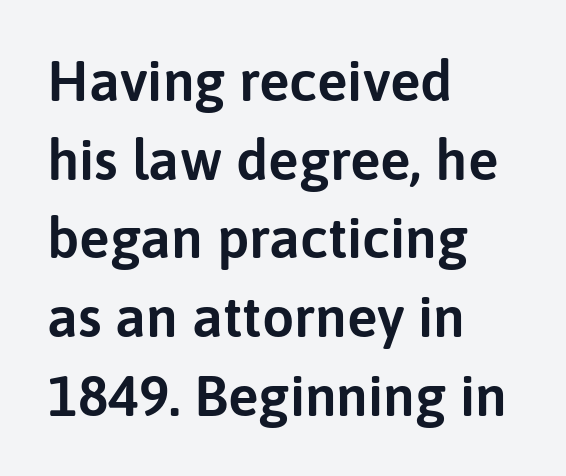
Q: Is the text italic (slanted)? A: No, it is upright.
Q: Is the typeface a serif or a sans-serif typeface? A: Sans-serif.
Q: Is the text underlined? A: No.
Q: How is the paragraph aligned? A: Left-aligned.
Q: Is the spacing between letters normal or unusually wide? A: Normal.
Q: Is the spacing between lines tight, normal or loose? A: Normal.
Q: Width (condensed, normal, or wide)? A: Normal.
Q: Stroke contrast? A: Low.
Q: x-height? A: Medium.
Q: Monospaced? A: No.
